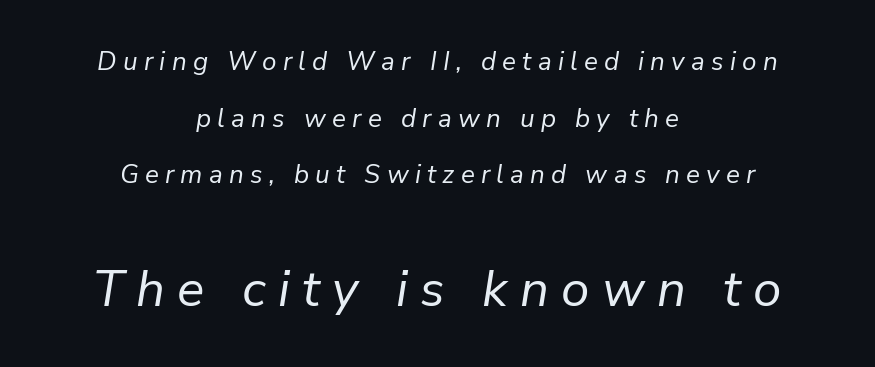
The image shows 51 px regular-weight type, italic (leaning right); set centered, loose line spacing (2.18x), unusually wide letter spacing (+0.24 em), not underlined; the second (bottom) block is 1.96x larger; low stroke contrast and a medium x-height.
